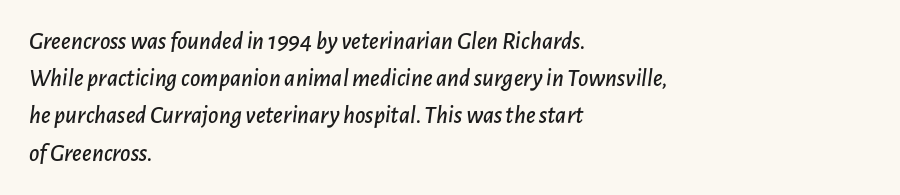
Q: Is the text italic (slanted)? A: Yes, it leans right by about 7 degrees.
Q: Is the text underlined? A: No.
Q: How is the paragraph aligned? A: Left-aligned.
Q: Is the spacing between letters normal or unusually wide? A: Normal.
Q: Is the spacing between lines tight, normal or loose? A: Normal.
